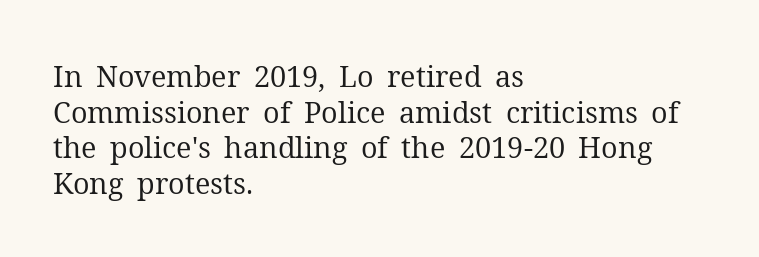
{"serif": "yes", "italic": "no", "bold": "no", "weight": "regular", "width": "normal", "stroke_contrast": "medium", "x_height": "medium", "monospaced": "no", "underline": "no", "align": "left", "line_spacing_ratio": 1.23, "letter_spacing": "normal", "letter_spacing_em": 0.0, "glyph_px": 29}
